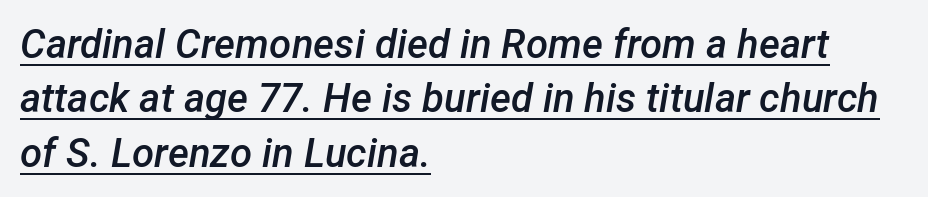
{"italic": "yes", "lean": "right", "slant_degrees": 12, "bold": "semi", "weight": "semibold", "width": "normal", "stroke_contrast": "low", "x_height": "medium", "monospaced": "no", "underline": "yes", "align": "left", "line_spacing": "normal", "line_spacing_ratio": 1.36, "letter_spacing": "normal", "letter_spacing_em": 0.0, "glyph_px": 40}
